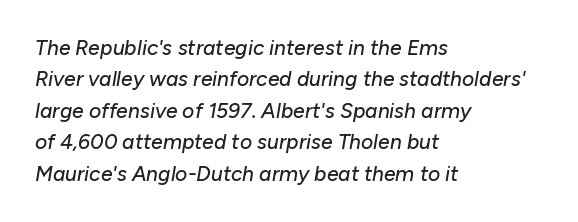
The image shows 21 px text type, italic (leaning right); set left-aligned, normal line spacing (1.5x), normal letter spacing, not underlined.
